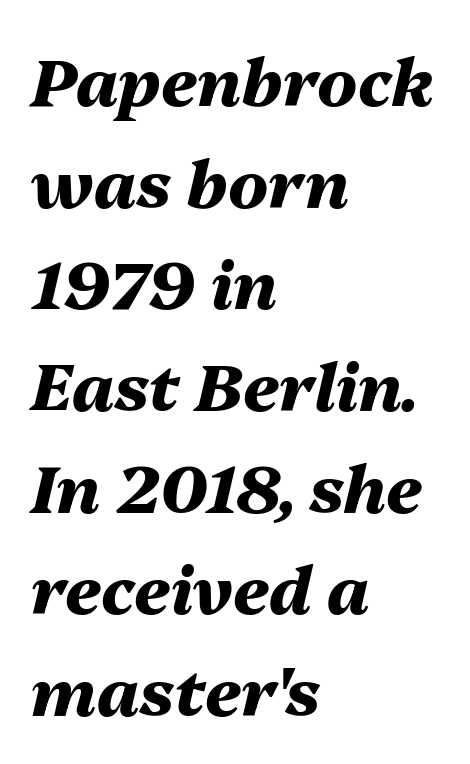
Q: Is the text bold? A: Yes.
Q: Is the text italic (slanted)? A: Yes, it leans right by about 13 degrees.
Q: Is the text underlined? A: No.
Q: How is the paragraph aligned? A: Left-aligned.
Q: Is the spacing between letters normal or unusually wide? A: Normal.
Q: Is the spacing between lines tight, normal or loose? A: Normal.
Q: Width (condensed, normal, or wide)? A: Normal.
Q: Stroke contrast? A: Medium.
Q: x-height? A: Medium.
Q: Monospaced? A: No.
